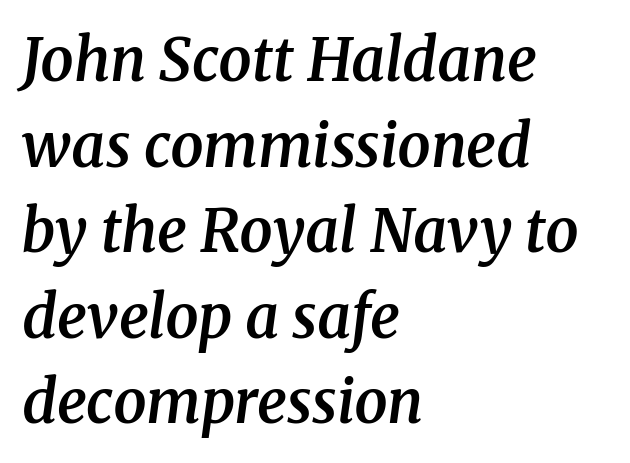
{"serif": "yes", "italic": "yes", "lean": "right", "slant_degrees": 8, "bold": "semi", "weight": "semibold", "width": "normal", "stroke_contrast": "medium", "x_height": "medium", "monospaced": "no", "underline": "no", "align": "left", "line_spacing": "normal", "line_spacing_ratio": 1.45, "letter_spacing": "normal", "letter_spacing_em": 0.0, "glyph_px": 59}
